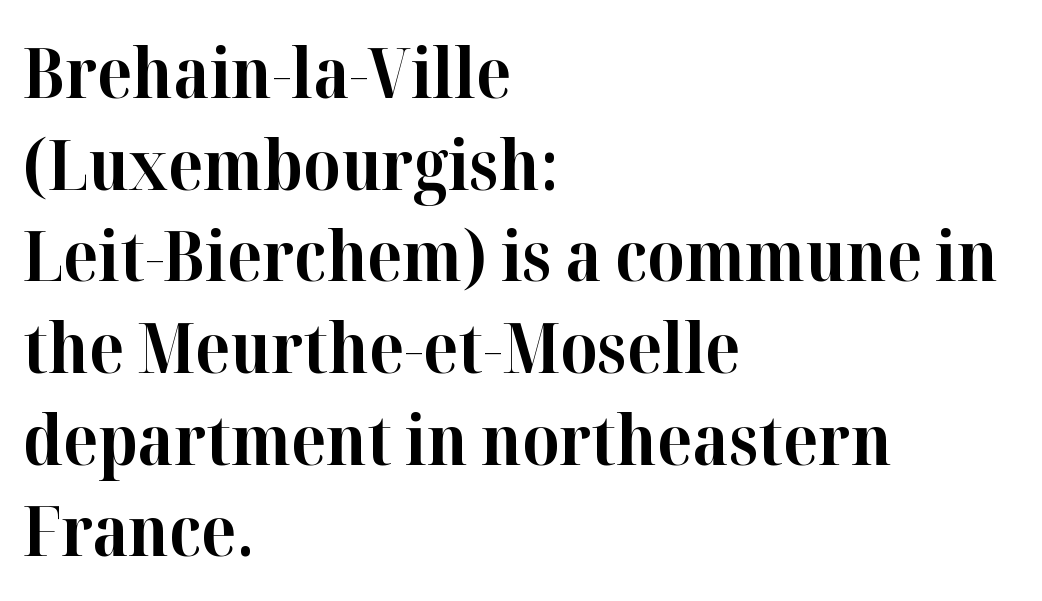
The designer went with a serif here, giving each stem small feet. Unmarked baselines from the first word to the last. Typographic density is high because the face is bold. All the whitespace from short lines collects on the right. The typography opts for an upright posture over an oblique one. Regarding leading, the lines here are spaced in the standard way.
